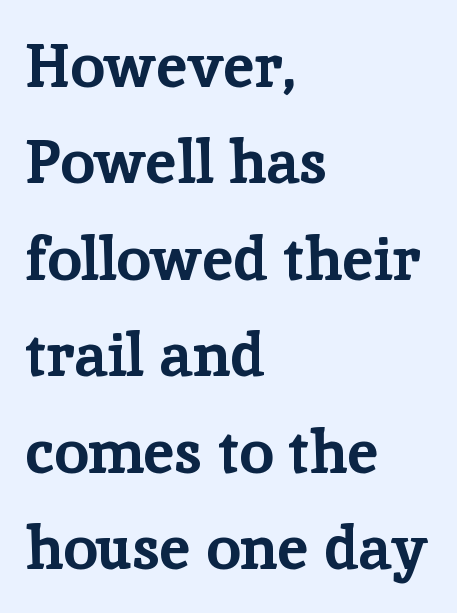
The image shows 61 px bold serif type, upright; set left-aligned, normal line spacing (1.58x), normal letter spacing, not underlined; low stroke contrast and a medium x-height.
